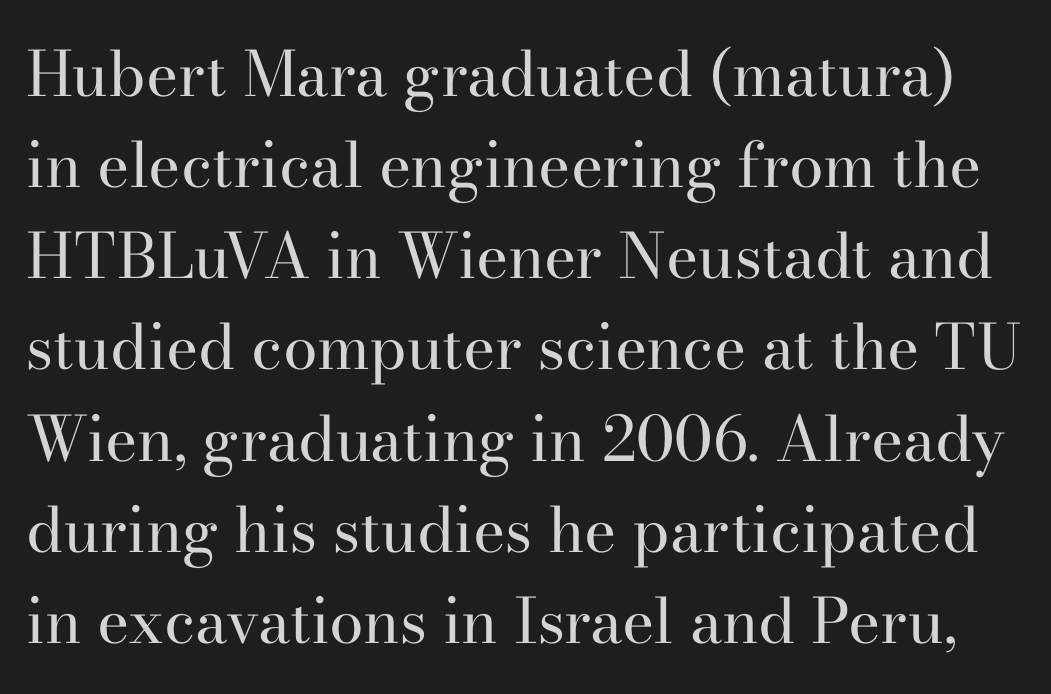
{"serif": "yes", "italic": "no", "bold": "no", "weight": "regular", "width": "normal", "stroke_contrast": "high", "x_height": "small", "monospaced": "no", "underline": "no", "line_spacing": "normal", "line_spacing_ratio": 1.47, "letter_spacing": "normal", "letter_spacing_em": 0.0, "glyph_px": 62}
